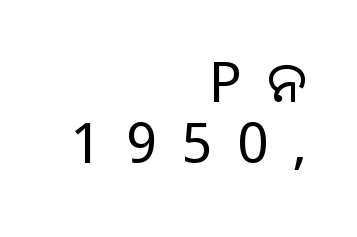
{"serif": "no", "italic": "no", "bold": "no", "weight": "regular", "width": "normal", "stroke_contrast": "low", "x_height": "large", "monospaced": "no", "underline": "no", "align": "right", "line_spacing": "tight", "line_spacing_ratio": 1.09, "letter_spacing": "wide", "letter_spacing_em": 0.44, "glyph_px": 56}
